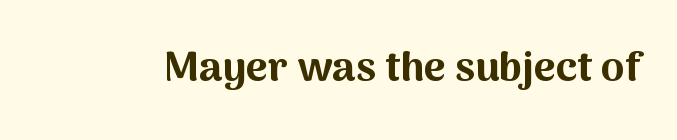
Q: Is the text bold? A: Yes.
Q: Is the text italic (slanted)? A: No, it is upright.
Q: Is the typeface a serif or a sans-serif typeface? A: Sans-serif.
Q: Is the text underlined? A: No.
Q: Is the spacing between letters normal or unusually wide? A: Normal.
Q: Width (condensed, normal, or wide)? A: Normal.
Q: Stroke contrast? A: Medium.
Q: x-height? A: Medium.
Q: Monospaced? A: No.
